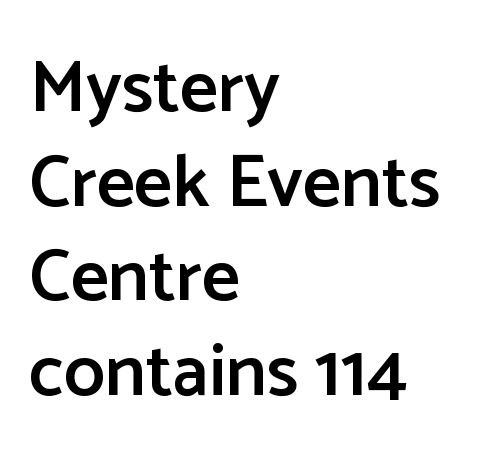
Here the glyphs are tracked normally, forming tight word shapes. Note: no serifs on the glyphs. The lines sit at an ordinary, default distance from one another. This sample is left-justified, so line endings fall wherever the words run out. Its strokes are somewhat broadened, the hallmark of semibold type. A bare baseline throughout the passage.
